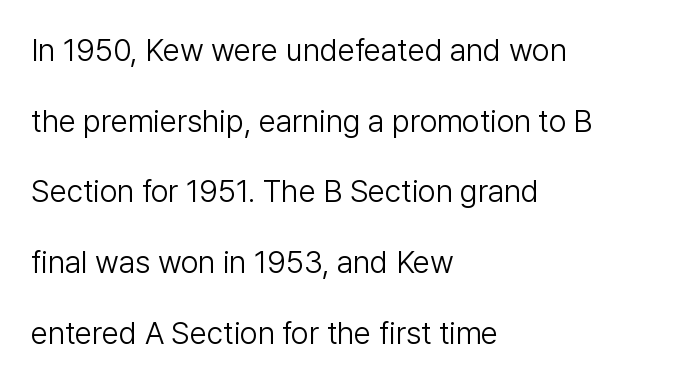
The strokes carry an ordinary text weight at most. Underlining? Definitely not there. The rendering anchors every line to the left-hand side. The rendering uses natural spacing where letterforms have individual widths.
